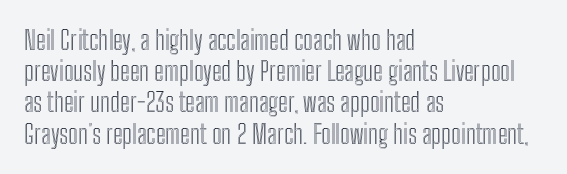
Q: Is the text italic (slanted)? A: No, it is upright.
Q: Is the text underlined? A: No.
Q: How is the paragraph aligned? A: Left-aligned.
Q: Is the spacing between letters normal or unusually wide? A: Normal.
